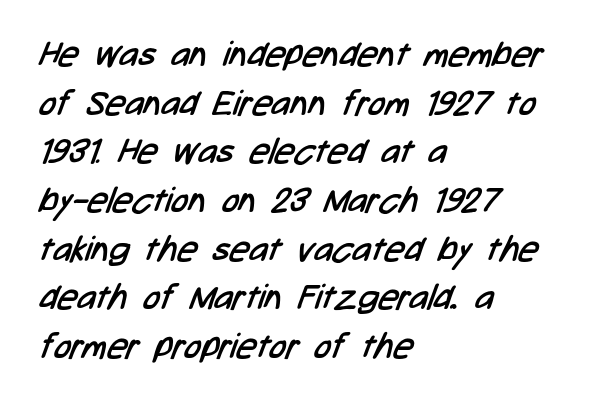
Every row of glyphs begins at an identical x-position on the left. The letters carry no serifs — their stems end cleanly without finishing strokes. The glyphs are unaccompanied by any horizontal stroke below them. Character widths vary here, with narrow letters taking less room than wide ones. The letterforms sit shoulder to shoulder at normal distance.
